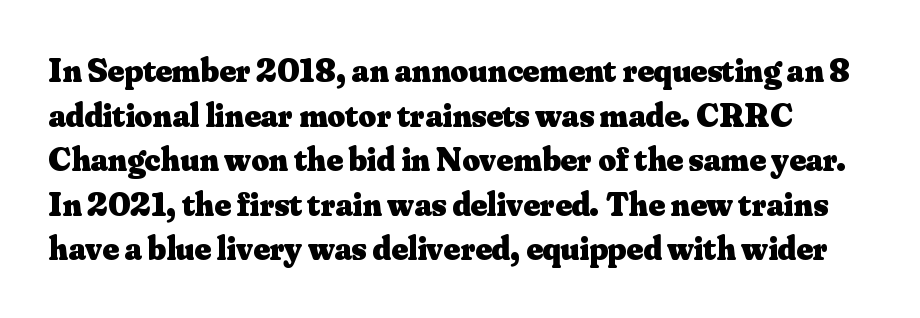
The image shows 34 px heavy serif type, upright; set normal line spacing (1.31x), normal letter spacing, not underlined; medium stroke contrast and a small x-height.
